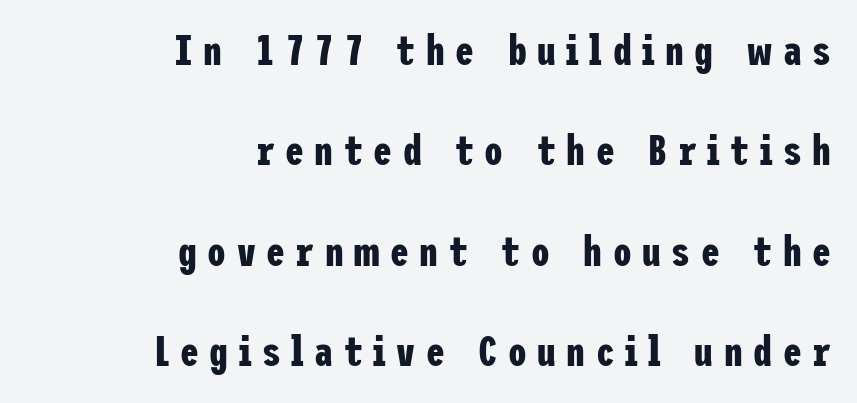
Is this a sans? Yes — the strokes have no serifs. This sample uses an upright cut, with every glyph sitting square on the baseline. Every letter is thick-stroked: bold, no question. Observe the wide spacing: letters keep a clear distance from each other.
